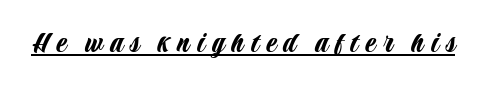
The image shows 31 px condensed sans-serif type; set unusually wide letter spacing (+0.23 em), underlined; low stroke contrast and a large x-height.
